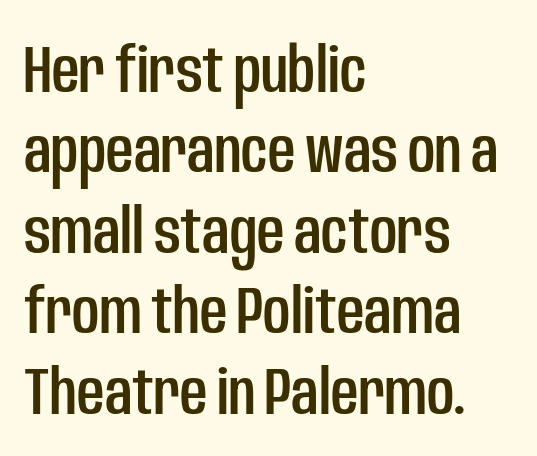
The image shows 67 px condensed sans-serif type, upright; set left-aligned, line spacing 1.2x, normal letter spacing, not underlined; low stroke contrast and a large x-height.
